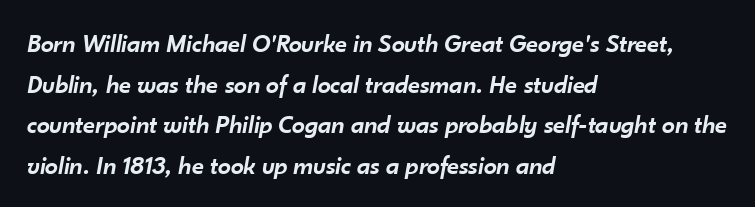
Q: Is the text bold? A: Semi-bold.
Q: Is the text italic (slanted)? A: Yes, it leans right by about 10 degrees.
Q: Is the text underlined? A: No.
Q: How is the paragraph aligned? A: Left-aligned.
Q: Is the spacing between letters normal or unusually wide? A: Normal.
Q: Is the spacing between lines tight, normal or loose? A: Normal.
